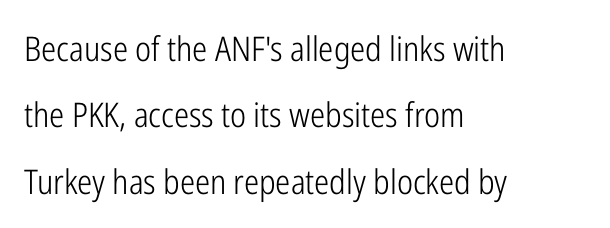
The image shows 34 px light, condensed sans-serif type, upright; set left-aligned, loose line spacing (1.95x), normal letter spacing, not underlined; low stroke contrast and a medium x-height.
